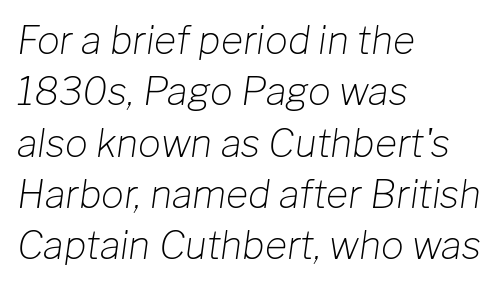
{"italic": "yes", "lean": "right", "slant_degrees": 8, "bold": "no", "weight": "light", "width": "normal", "stroke_contrast": "low", "x_height": "medium", "monospaced": "no", "underline": "no", "align": "left", "line_spacing": "normal", "line_spacing_ratio": 1.35, "letter_spacing": "normal", "letter_spacing_em": 0.0, "glyph_px": 38}
